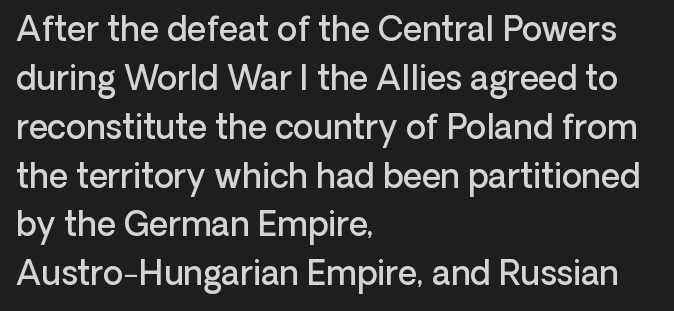
The image shows 33 px semibold sans-serif type, upright; set left-aligned, normal line spacing (1.48x), normal letter spacing, not underlined; low stroke contrast and a medium x-height.
